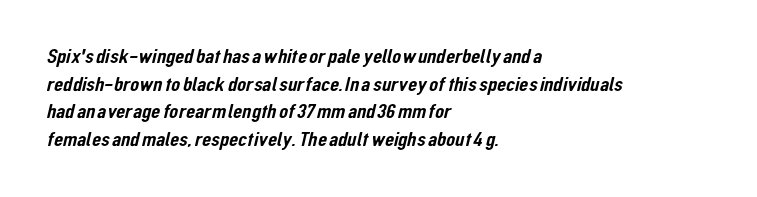
{"underline": "no", "align": "left", "line_spacing": "normal", "line_spacing_ratio": 1.31, "letter_spacing": "normal", "letter_spacing_em": 0.0, "glyph_px": 21}
